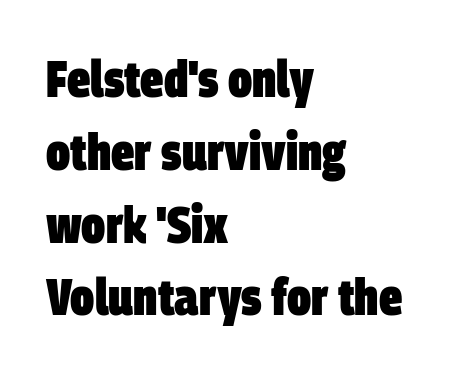
The image shows 52 px heavy, condensed sans-serif type; set left-aligned, normal line spacing (1.4x), normal letter spacing, not underlined; low stroke contrast and a large x-height.
